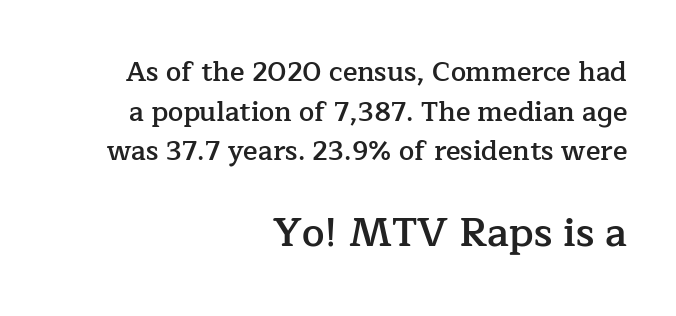
The image shows 40 px semibold serif type, upright; set right-aligned, normal line spacing (1.47x), normal letter spacing, not underlined; the second (bottom) block is 1.48x larger; low stroke contrast and a medium x-height.
